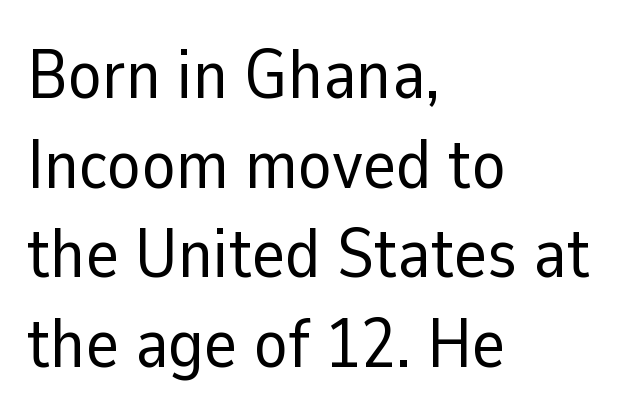
Q: Is the text bold? A: No.
Q: Is the text italic (slanted)? A: No, it is upright.
Q: Is the typeface a serif or a sans-serif typeface? A: Sans-serif.
Q: Is the text underlined? A: No.
Q: How is the paragraph aligned? A: Left-aligned.
Q: Is the spacing between letters normal or unusually wide? A: Normal.
Q: Is the spacing between lines tight, normal or loose? A: Normal.
Q: Width (condensed, normal, or wide)? A: Normal.
Q: Stroke contrast? A: Low.
Q: x-height? A: Medium.
Q: Monospaced? A: No.
